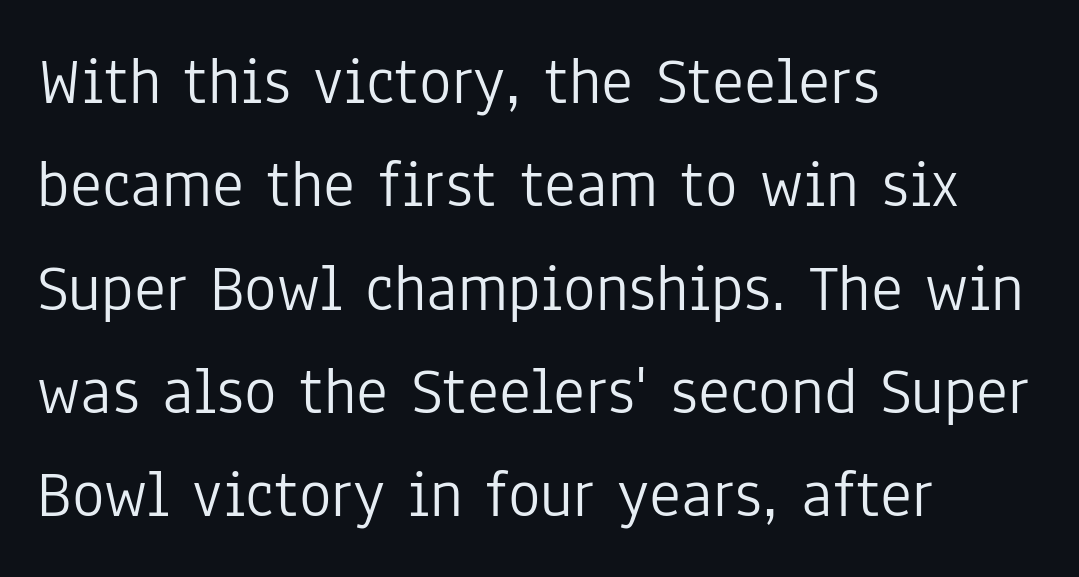
The image shows 68 px light, condensed sans-serif type, upright; set left-aligned, normal line spacing (1.52x), normal letter spacing, not underlined; low stroke contrast and a medium x-height.
